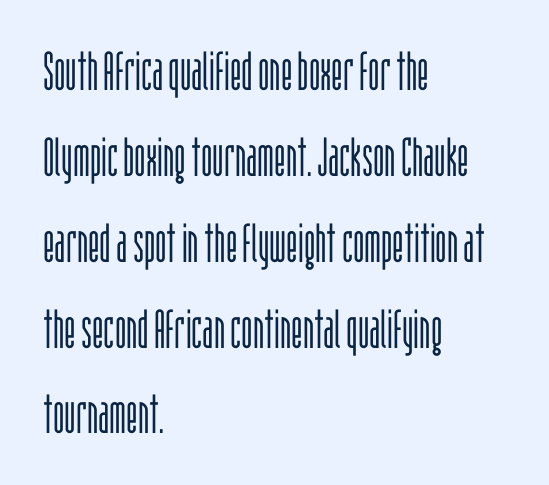
The image shows 54 px light, condensed sans-serif type, upright; set left-aligned, normal line spacing (1.59x), normal letter spacing, not underlined; low stroke contrast and a large x-height.
